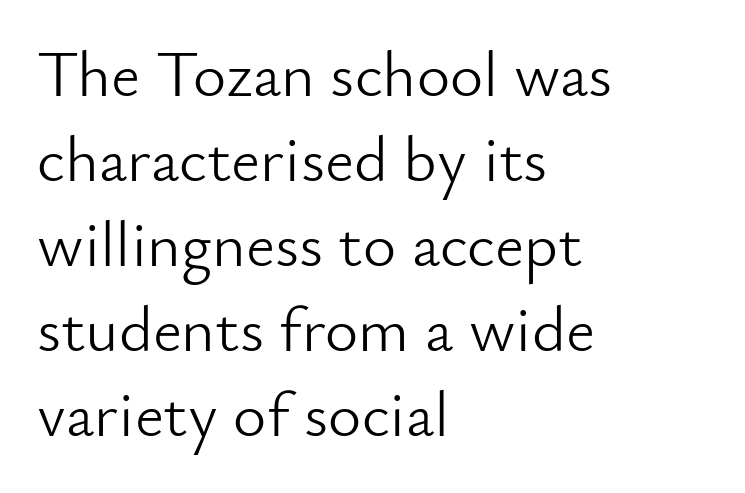
Q: Is the text bold? A: No.
Q: Is the text italic (slanted)? A: No, it is upright.
Q: Is the typeface a serif or a sans-serif typeface? A: Sans-serif.
Q: Is the text underlined? A: No.
Q: How is the paragraph aligned? A: Left-aligned.
Q: Is the spacing between letters normal or unusually wide? A: Normal.
Q: Is the spacing between lines tight, normal or loose? A: Normal.
Q: Width (condensed, normal, or wide)? A: Normal.
Q: Stroke contrast? A: Low.
Q: x-height? A: Small.
Q: Monospaced? A: No.
